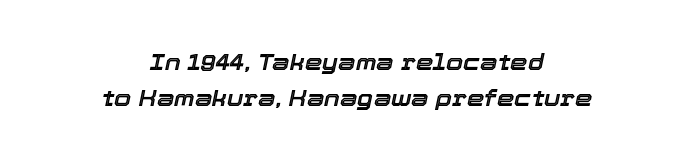
{"italic": "yes", "lean": "right", "slant_degrees": 12, "underline": "no", "align": "center", "line_spacing": "normal", "line_spacing_ratio": 1.65, "letter_spacing": "normal", "letter_spacing_em": 0.0, "glyph_px": 22}
